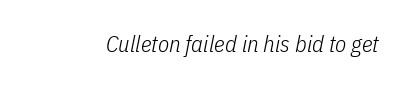
Q: Is the text bold? A: No.
Q: Is the text italic (slanted)? A: Yes, it leans right by about 11 degrees.
Q: Is the text underlined? A: No.
Q: Is the spacing between letters normal or unusually wide? A: Normal.
